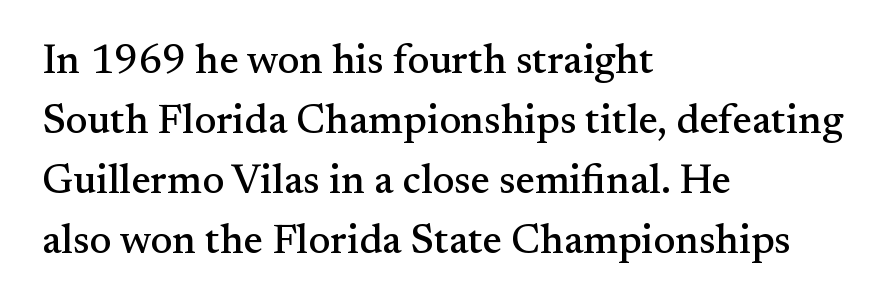
{"serif": "yes", "italic": "no", "width": "normal", "stroke_contrast": "medium", "x_height": "small", "monospaced": "no", "underline": "no", "align": "left", "line_spacing": "normal", "line_spacing_ratio": 1.46, "letter_spacing": "normal", "letter_spacing_em": 0.0, "glyph_px": 41}
